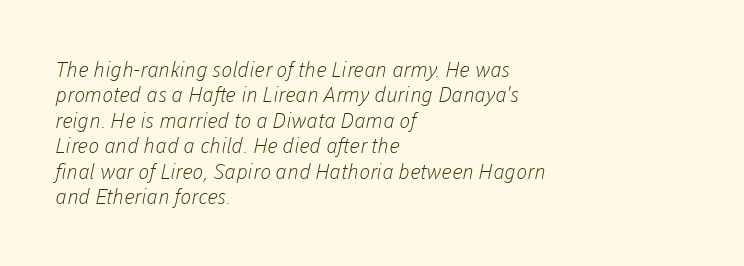
{"bold": "no", "underline": "no", "align": "left", "line_spacing_ratio": 1.21, "letter_spacing": "normal", "letter_spacing_em": 0.0, "glyph_px": 21}
